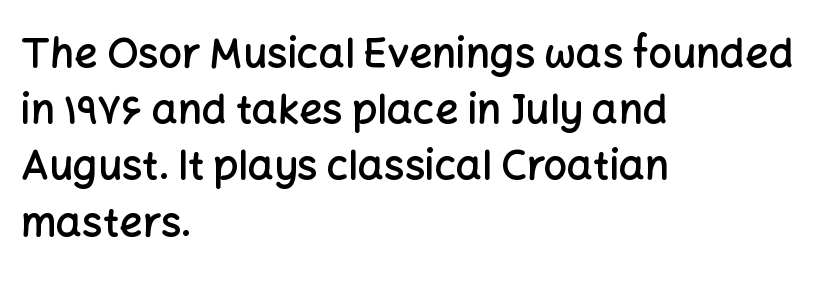
{"serif": "no", "italic": "no", "bold": "semi", "weight": "semibold", "width": "normal", "stroke_contrast": "low", "x_height": "medium", "monospaced": "no", "underline": "no", "align": "left", "line_spacing": "normal", "line_spacing_ratio": 1.37, "letter_spacing": "normal", "letter_spacing_em": 0.0, "glyph_px": 41}
